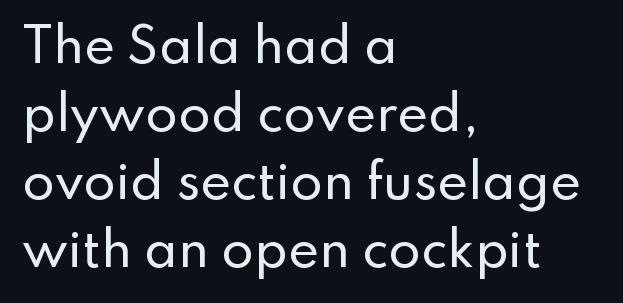
How would I describe the line gaps? Plain and ordinary. The font family rendered here belongs to the sans-serif group. Unmarked baselines from the first word to the last. Vertical strokes here are truly vertical. Honestly, the letter spacing is just normal — you wouldn't notice it. Is this a fixed-width face? No — the glyphs have proportional, varying widths.
